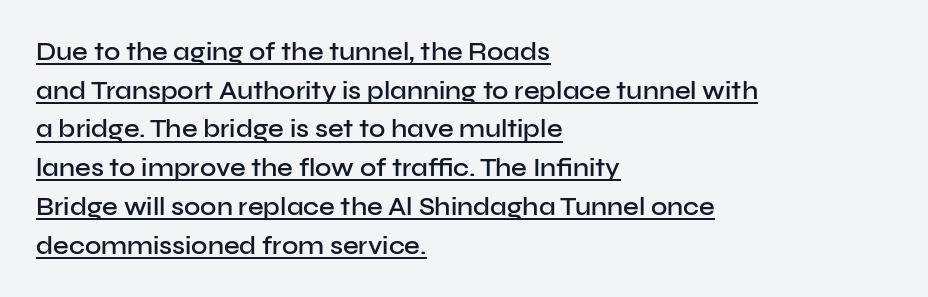
{"italic": "no", "bold": "semi", "underline": "yes", "align": "left", "line_spacing": "normal", "line_spacing_ratio": 1.55, "letter_spacing": "normal", "letter_spacing_em": 0.0, "glyph_px": 25}
